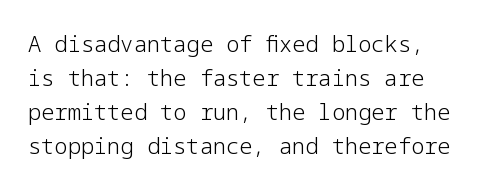
Q: Is the text bold? A: No.
Q: Is the text italic (slanted)? A: No, it is upright.
Q: Is the text underlined? A: No.
Q: Is the spacing between letters normal or unusually wide? A: Normal.
Q: Is the spacing between lines tight, normal or loose? A: Normal.
